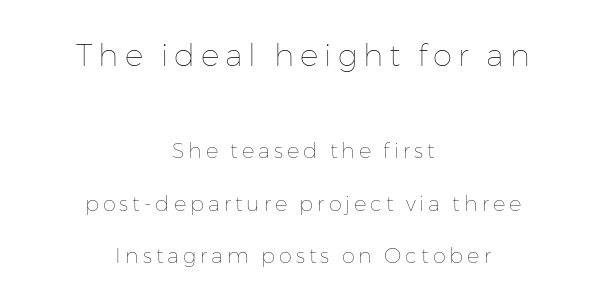
Check the space under the baseline: it is left empty. Quick note: interline space is abundant. The paragraph shown floats in the horizontal middle. The emphasis by scale lands on block number one, above.
